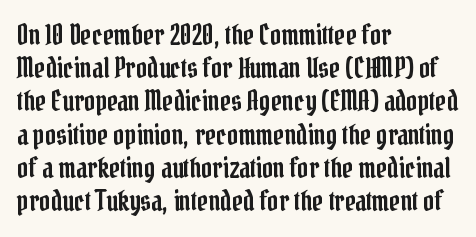
{"italic": "no", "underline": "no", "align": "left", "line_spacing_ratio": 1.23, "letter_spacing": "normal", "letter_spacing_em": 0.0, "glyph_px": 27}
